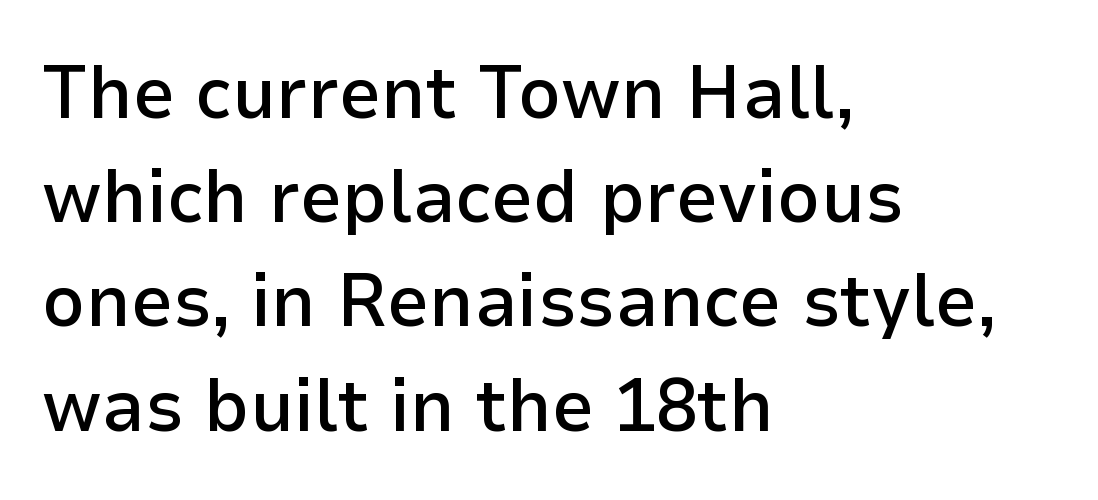
Is this a sans? Yes — the strokes have no serifs. This is roman type, the default non-slanted kind. Does the weight exceed regular? Yes, but only to semibold. A classic flush-left, rag-right setting is used for this passage.
